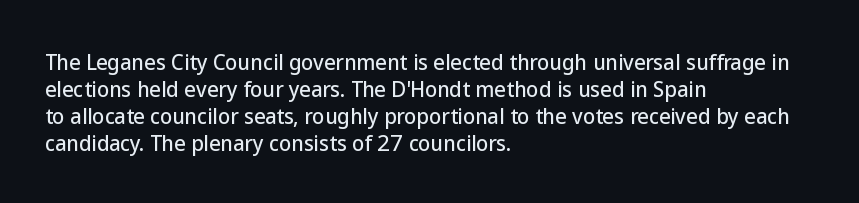
One-word summary of the alignment: left. The words here are not underlined. The passage shown stacks its lines at a standard gap. These lines were composed using upright roman letters.
